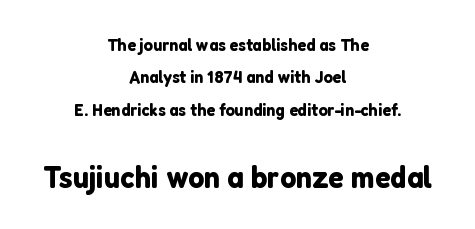
The emphasis by scale lands on block number two, below. Grotesque or geometric, the face here clearly has no serifs. A typesetter would call this proportional, since set widths differ per character. Every stem runs plumb, perpendicular to the baseline.
